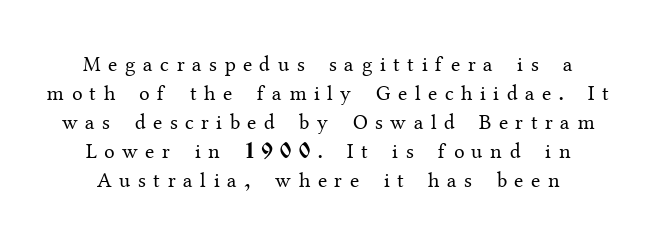
Quick note: interline space is typical. Notice how the stems are strictly vertical — no italics here. Counters stay open thanks to moderate or lighter strokes. Descenders are the only things crossing below the line. You could only call the tracking loose — the letters float apart.
